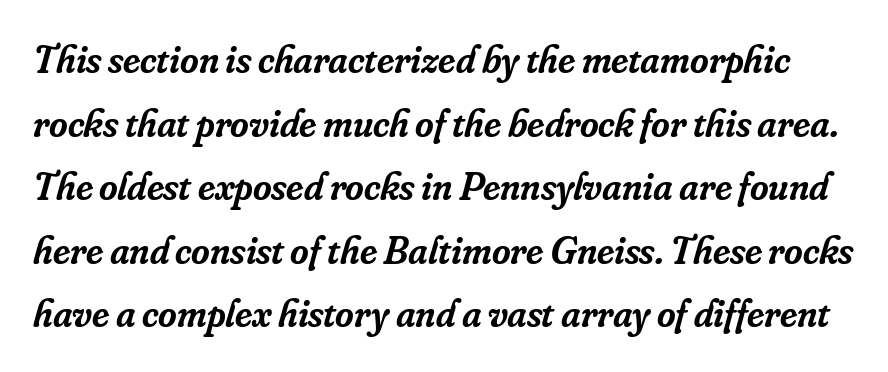
Q: Is the text bold? A: Semi-bold.
Q: Is the text italic (slanted)? A: Yes, it leans right by about 16 degrees.
Q: Is the typeface a serif or a sans-serif typeface? A: Serif.
Q: Is the text underlined? A: No.
Q: Is the spacing between letters normal or unusually wide? A: Normal.
Q: Is the spacing between lines tight, normal or loose? A: Normal.
Q: Width (condensed, normal, or wide)? A: Normal.
Q: Stroke contrast? A: Low.
Q: x-height? A: Small.
Q: Monospaced? A: No.
